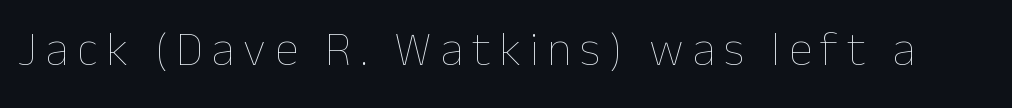
Varying glyph widths throughout — classic text-font behaviour. A bare baseline throughout the passage. Ordinary non-slanted type is in use. Nothing heavy about these letters — not bold at all.
